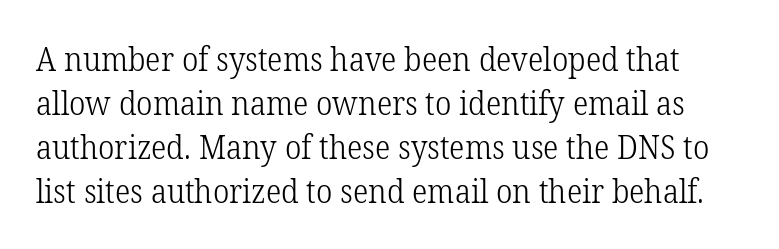
The image shows 32 px light serif type, upright; set normal line spacing (1.37x), normal letter spacing, not underlined; low stroke contrast and a medium x-height.
